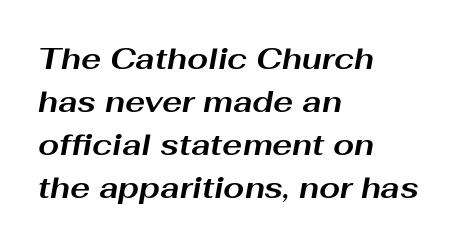
Q: Is the text bold? A: Yes.
Q: Is the text italic (slanted)? A: Yes, it leans right by about 10 degrees.
Q: Is the text underlined? A: No.
Q: How is the paragraph aligned? A: Left-aligned.
Q: Is the spacing between letters normal or unusually wide? A: Normal.
Q: Is the spacing between lines tight, normal or loose? A: Normal.
Q: Width (condensed, normal, or wide)? A: Wide.
Q: Stroke contrast? A: Medium.
Q: x-height? A: Medium.
Q: Monospaced? A: No.
